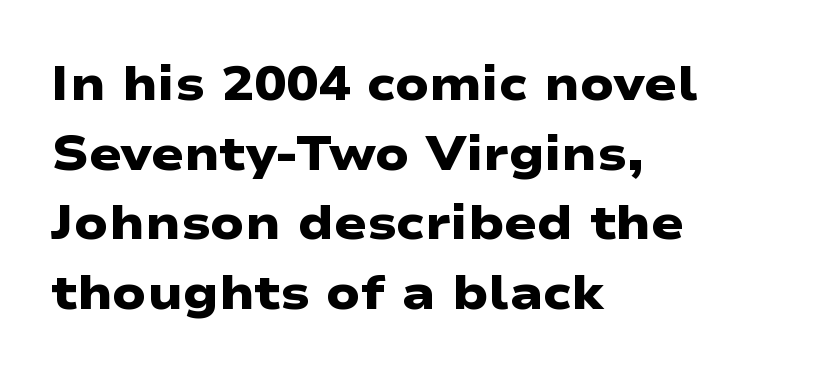
The string is rendered with underlining switched off. The rendering uses a bold face; every stroke is thick and dark. This rendering leaves character spacing at its baseline value. Is the block centered? No — it sits flush against the left margin.
